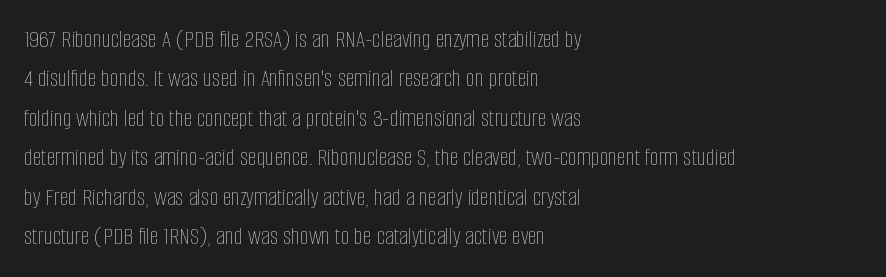
This block has exactly the height ordinary leading produces. Heft: none added — not bold. The face used here is rendered with its standard letterfit. Horizontally, the lines are justified to the leading edge only.
